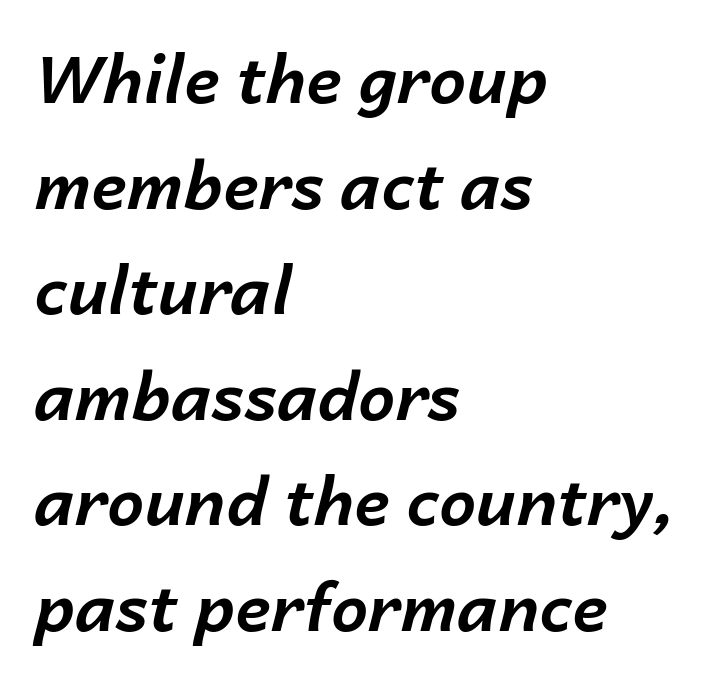
The image shows 66 px bold type, italic (leaning right); set left-aligned, normal line spacing (1.6x), normal letter spacing, not underlined; low stroke contrast and a medium x-height.
